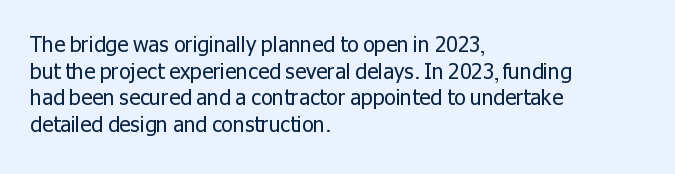
Summary of weight: not heavy and not bold. The vertical gap from one line to the next is medium. The type is set solid horizontally, with unmodified tracking. No italicization has been applied; the sample stays upright. The paragraph shown leans on its left margin. The gap between lines stays unmarked.
